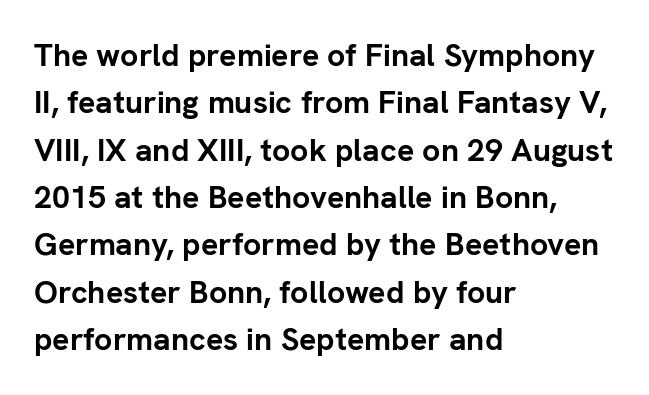
Underlining? Definitely not there. Is the letter spacing exaggerated? No — it looks like the ordinary default. If you measured baseline to baseline, you'd find a middling distance. Looks like regular typesetting: each glyph gets only the width it needs.
